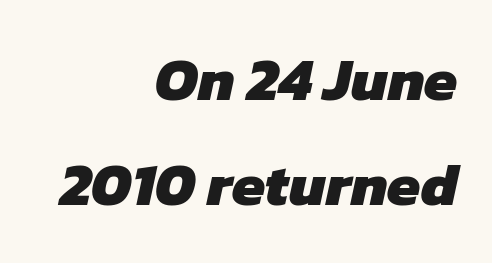
Does extra space separate the letters? No, they use regular spacing. Is the block centered? No — it sits flush against the right margin. These words are printed bold, with thick strokes throughout. Unmarked baselines from the first word to the last. Unlike a traditional serif, this face leaves its strokes unadorned.
